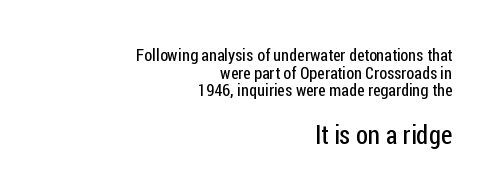
{"italic": "no", "bold": "no", "underline": "no", "align": "right", "line_spacing": "tight", "line_spacing_ratio": 1.04, "letter_spacing": "normal", "letter_spacing_em": 0.0, "larger_block": "second", "size_ratio": 1.53, "glyph_px": 26}
